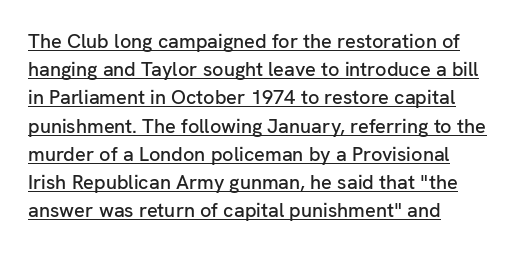
{"italic": "no", "underline": "yes", "align": "left", "line_spacing": "normal", "line_spacing_ratio": 1.41, "letter_spacing": "normal", "letter_spacing_em": 0.0, "glyph_px": 20}
